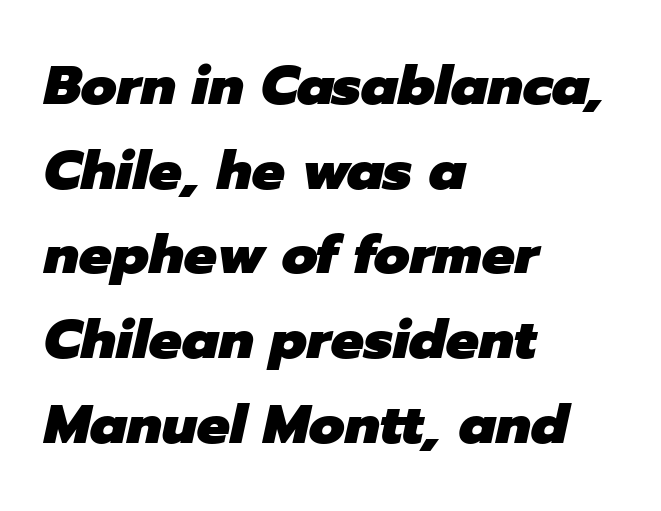
Q: Is the text bold? A: Yes.
Q: Is the text italic (slanted)? A: Yes, it leans right by about 12 degrees.
Q: Is the text underlined? A: No.
Q: How is the paragraph aligned? A: Left-aligned.
Q: Is the spacing between letters normal or unusually wide? A: Normal.
Q: Is the spacing between lines tight, normal or loose? A: Normal.
Q: Width (condensed, normal, or wide)? A: Normal.
Q: Stroke contrast? A: Low.
Q: x-height? A: Medium.
Q: Monospaced? A: No.
